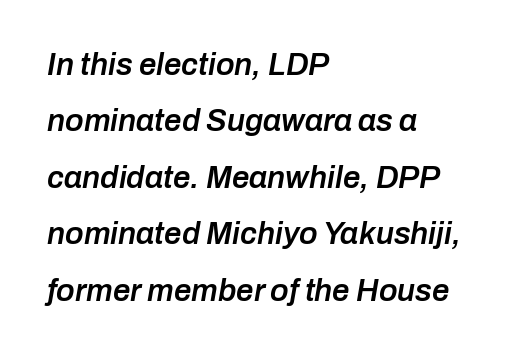
Q: Is the text bold? A: Semi-bold.
Q: Is the text italic (slanted)? A: Yes, it leans right by about 10 degrees.
Q: Is the text underlined? A: No.
Q: How is the paragraph aligned? A: Left-aligned.
Q: Is the spacing between letters normal or unusually wide? A: Normal.
Q: Width (condensed, normal, or wide)? A: Normal.
Q: Stroke contrast? A: Low.
Q: x-height? A: Medium.
Q: Monospaced? A: No.
